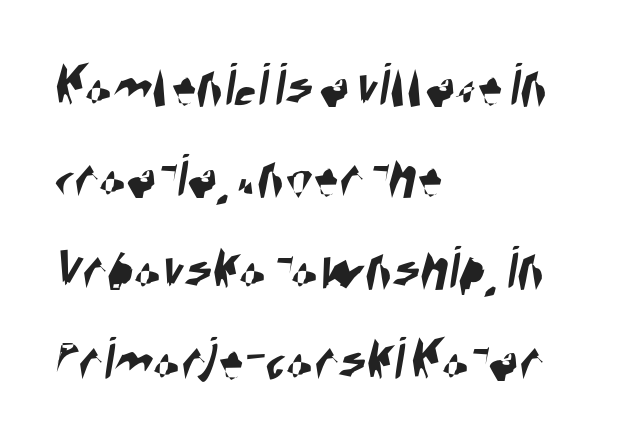
Each letter keeps its own natural width here, so spacing adapts to shape. This rendering leaves character spacing at its baseline value. The lines in this sample share a left origin and differ only in where they stop. A typesetter would label this face a sans.
